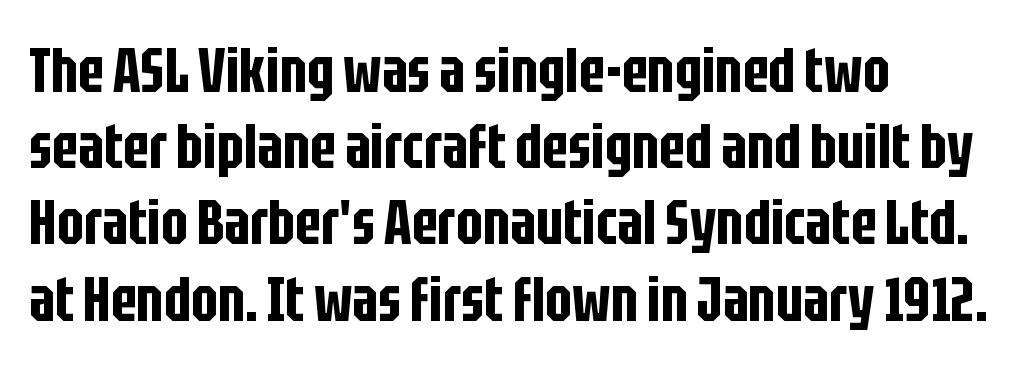
Q: Is the text italic (slanted)? A: No, it is upright.
Q: Is the typeface a serif or a sans-serif typeface? A: Sans-serif.
Q: Is the text underlined? A: No.
Q: How is the paragraph aligned? A: Left-aligned.
Q: Is the spacing between letters normal or unusually wide? A: Normal.
Q: Width (condensed, normal, or wide)? A: Condensed.
Q: Stroke contrast? A: Low.
Q: x-height? A: Large.
Q: Monospaced? A: No.
